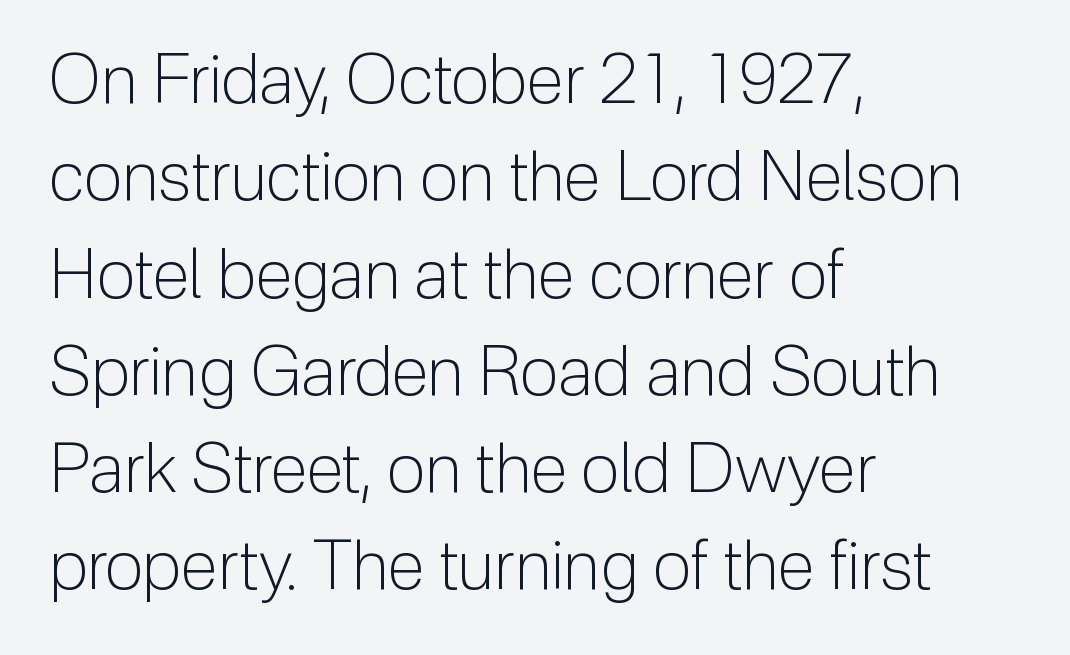
Q: Is the text bold? A: No.
Q: Is the text italic (slanted)? A: No, it is upright.
Q: Is the typeface a serif or a sans-serif typeface? A: Sans-serif.
Q: Is the text underlined? A: No.
Q: How is the paragraph aligned? A: Left-aligned.
Q: Is the spacing between letters normal or unusually wide? A: Normal.
Q: Is the spacing between lines tight, normal or loose? A: Normal.
Q: Width (condensed, normal, or wide)? A: Normal.
Q: Stroke contrast? A: Low.
Q: x-height? A: Medium.
Q: Monospaced? A: No.
